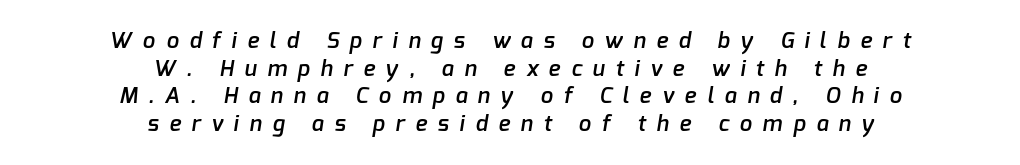
The image shows 22 px text type; set centered, normal line spacing (1.26x), unusually wide letter spacing (+0.49 em), not underlined.
